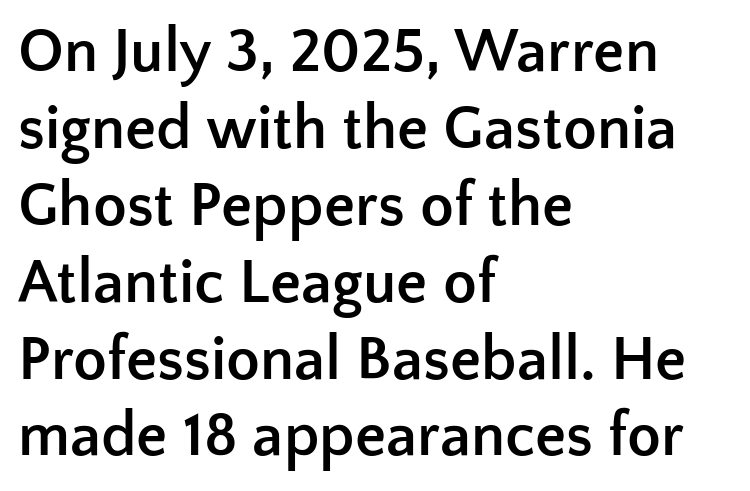
The image shows 62 px semibold sans-serif type, upright; set left-aligned, line spacing 1.24x, normal letter spacing, not underlined; low stroke contrast and a medium x-height.
